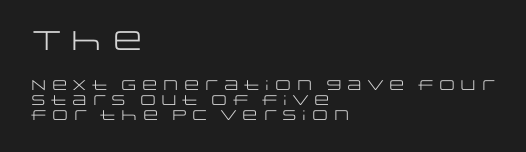
{"italic": "no", "bold": "no", "underline": "no", "align": "left", "line_spacing": "tight", "line_spacing_ratio": 1.07, "letter_spacing": "normal", "letter_spacing_em": 0.0, "larger_block": "first", "size_ratio": 1.93, "glyph_px": 27}
